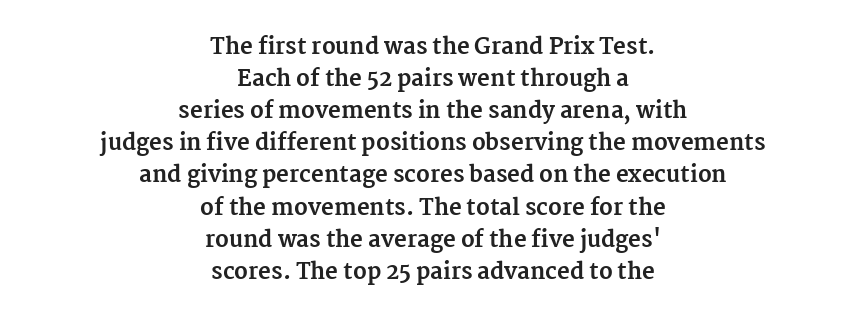
Q: Is the text bold? A: Yes.
Q: Is the text italic (slanted)? A: No, it is upright.
Q: Is the text underlined? A: No.
Q: How is the paragraph aligned? A: Centered.
Q: Is the spacing between letters normal or unusually wide? A: Normal.
Q: Is the spacing between lines tight, normal or loose? A: Normal.
